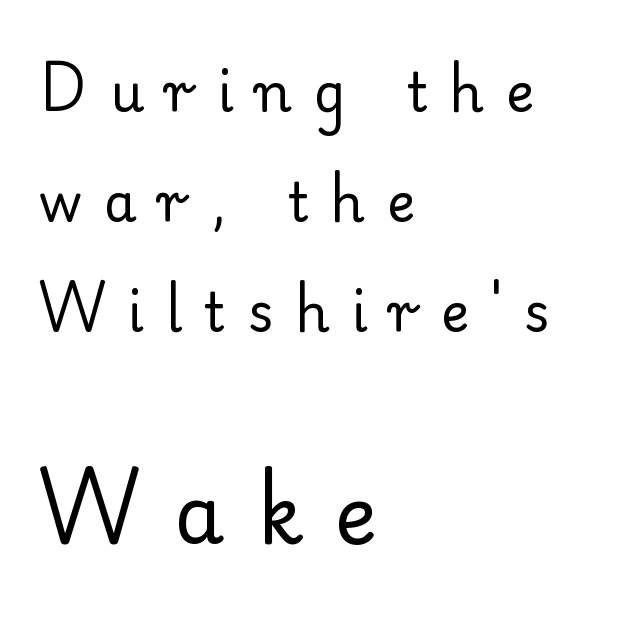
Horizontally, the lines are justified to the leading edge only. Old-style or modern, the face here clearly has serifs. The later block is typeset at a bigger size than the earlier block. If you drew a line through each stem, it would be perfectly vertical.
